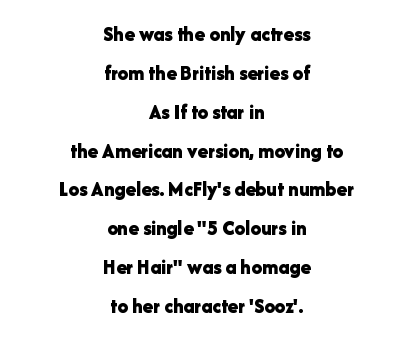
{"italic": "no", "bold": "yes", "underline": "no", "align": "center", "line_spacing_ratio": 1.85, "letter_spacing": "normal", "letter_spacing_em": 0.0, "glyph_px": 21}
